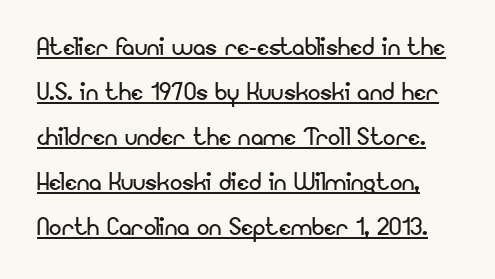
Q: Is the text bold? A: No.
Q: Is the text italic (slanted)? A: No, it is upright.
Q: Is the typeface a serif or a sans-serif typeface? A: Sans-serif.
Q: Is the text underlined? A: Yes.
Q: Is the spacing between letters normal or unusually wide? A: Normal.
Q: Is the spacing between lines tight, normal or loose? A: Normal.
Q: Width (condensed, normal, or wide)? A: Normal.
Q: Stroke contrast? A: Low.
Q: x-height? A: Small.
Q: Monospaced? A: No.
